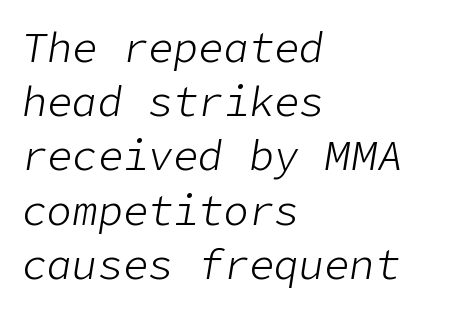
{"italic": "yes", "lean": "right", "slant_degrees": 9, "bold": "no", "weight": "light", "width": "normal", "stroke_contrast": "low", "x_height": "medium", "underline": "no", "align": "left", "line_spacing": "normal", "line_spacing_ratio": 1.29, "letter_spacing": "normal", "letter_spacing_em": 0.0, "glyph_px": 42}
